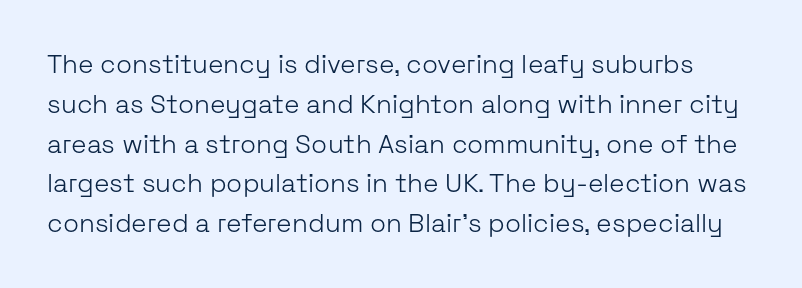
Q: Is the text bold? A: No.
Q: Is the text italic (slanted)? A: No, it is upright.
Q: Is the text underlined? A: No.
Q: Is the spacing between letters normal or unusually wide? A: Normal.
Q: Is the spacing between lines tight, normal or loose? A: Normal.
